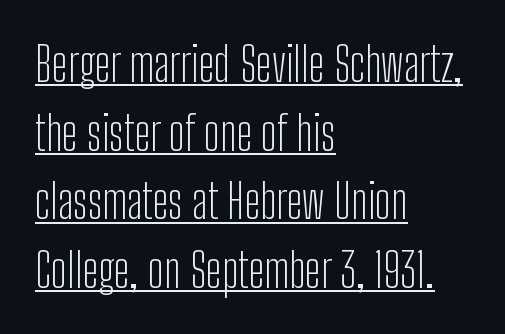
The image shows 47 px light, condensed sans-serif type, upright; set left-aligned, normal line spacing (1.46x), normal letter spacing, underlined; low stroke contrast and a medium x-height.
